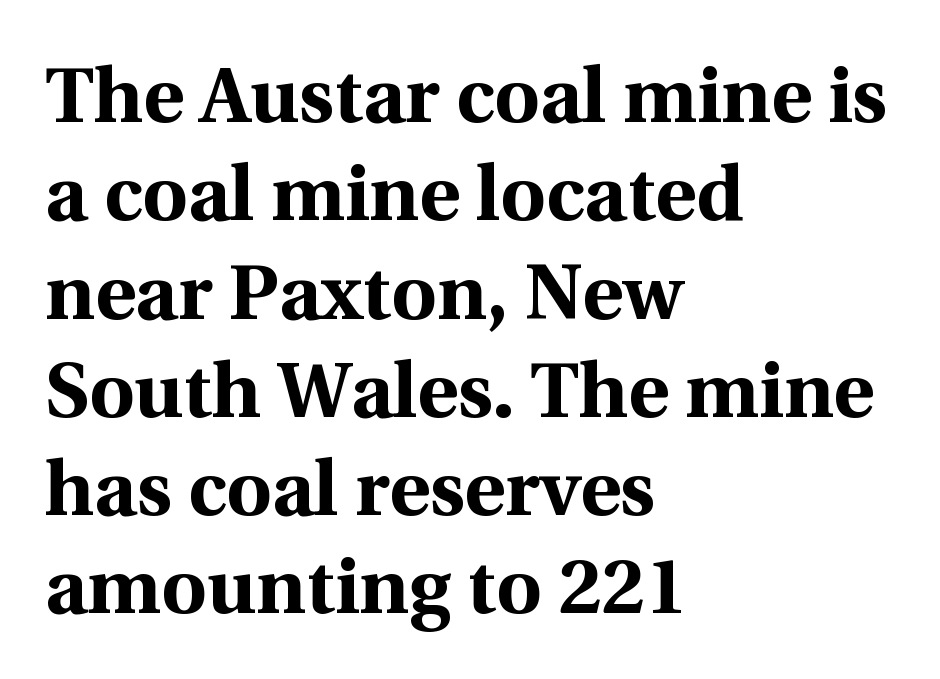
{"serif": "yes", "italic": "no", "bold": "yes", "weight": "bold", "width": "normal", "x_height": "medium", "monospaced": "no", "underline": "no", "align": "left", "line_spacing": "normal", "line_spacing_ratio": 1.26, "letter_spacing": "normal", "letter_spacing_em": 0.0, "glyph_px": 78}
